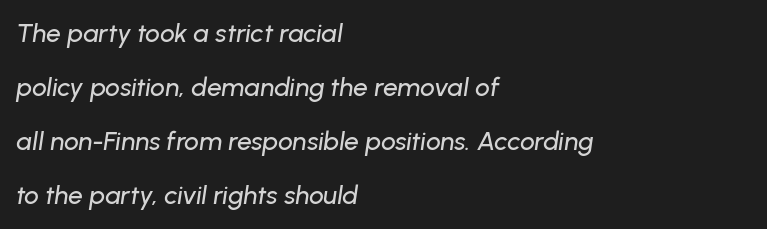
{"italic": "yes", "lean": "right", "slant_degrees": 8, "underline": "no", "align": "left", "line_spacing": "loose", "line_spacing_ratio": 2.08, "letter_spacing": "normal", "letter_spacing_em": 0.0, "glyph_px": 26}
